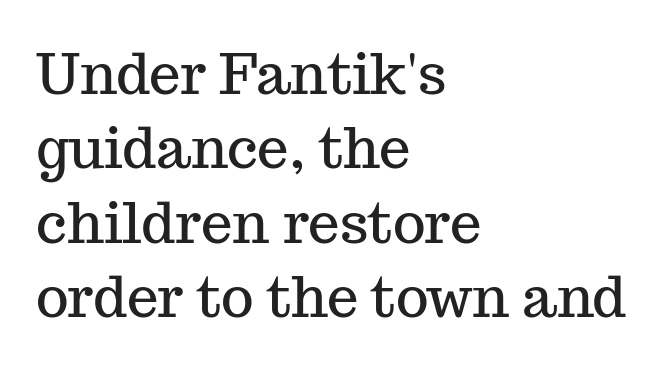
{"serif": "yes", "italic": "no", "width": "normal", "stroke_contrast": "medium", "x_height": "medium", "monospaced": "no", "underline": "no", "align": "left", "line_spacing": "normal", "line_spacing_ratio": 1.33, "letter_spacing": "normal", "letter_spacing_em": 0.0, "glyph_px": 56}
